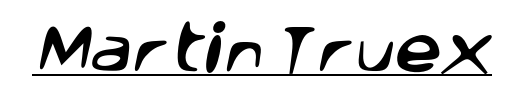
{"serif": "no", "width": "normal", "stroke_contrast": "low", "x_height": "large", "monospaced": "no", "underline": "yes", "letter_spacing": "normal", "letter_spacing_em": 0.0, "glyph_px": 53}
